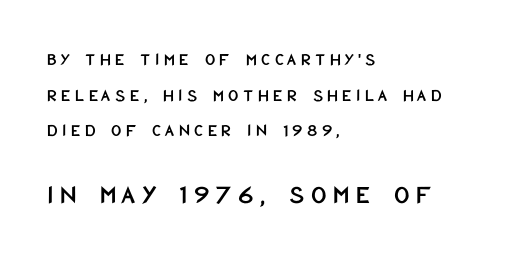
Q: Is the text italic (slanted)? A: No, it is upright.
Q: Is the text underlined? A: No.
Q: How is the paragraph aligned? A: Left-aligned.
Q: Is the spacing between letters normal or unusually wide? A: Unusually wide.
Q: Is the spacing between lines tight, normal or loose? A: Loose.
Q: Which block of text is set in a larger size, the first (top) or the second (bottom)? A: The second (bottom) one.
